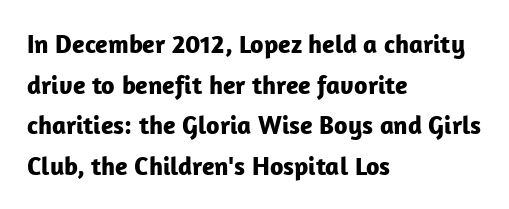
Students, note that the glyphs here touch the page at normal intervals. Lines of text with bare space underneath. Short and long lines alike share a common starting point at left. The font's upright variant was chosen for this text.
